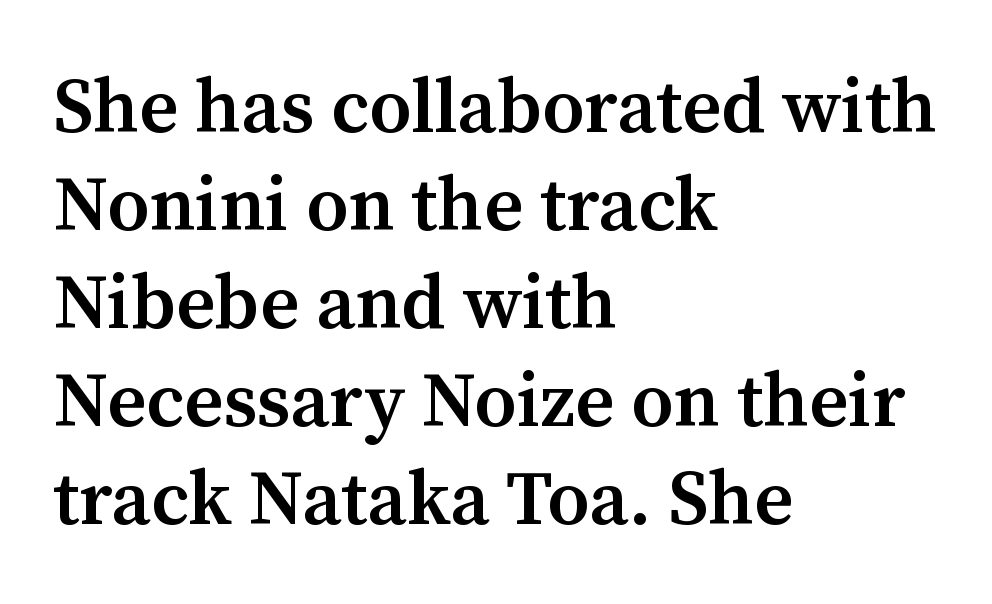
Q: Is the text bold? A: Semi-bold.
Q: Is the text italic (slanted)? A: No, it is upright.
Q: Is the typeface a serif or a sans-serif typeface? A: Serif.
Q: Is the text underlined? A: No.
Q: How is the paragraph aligned? A: Left-aligned.
Q: Is the spacing between letters normal or unusually wide? A: Normal.
Q: Is the spacing between lines tight, normal or loose? A: Normal.
Q: Width (condensed, normal, or wide)? A: Normal.
Q: Stroke contrast? A: Medium.
Q: x-height? A: Medium.
Q: Monospaced? A: No.
